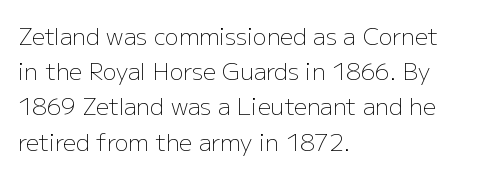
A typesetter would call this leading conventional body-copy spacing. Casual observation: everything's shoved over to the left. Counters stay open thanks to moderate or lighter strokes. The lettering stays uniformly vertical, giving the passage a roman look. No extra tracking has been applied to these lines. The gap between lines stays unmarked.
